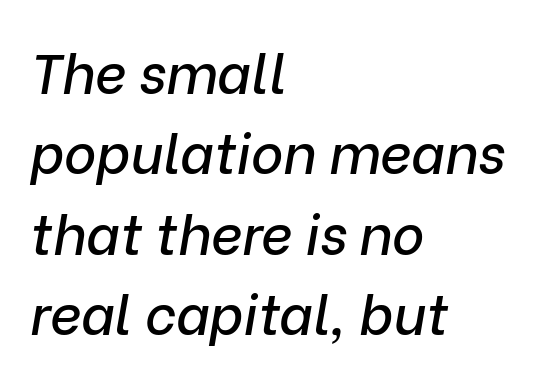
{"italic": "yes", "lean": "right", "slant_degrees": 9, "width": "normal", "stroke_contrast": "low", "x_height": "medium", "monospaced": "no", "underline": "no", "align": "left", "line_spacing": "normal", "line_spacing_ratio": 1.46, "letter_spacing": "normal", "letter_spacing_em": 0.0, "glyph_px": 55}
